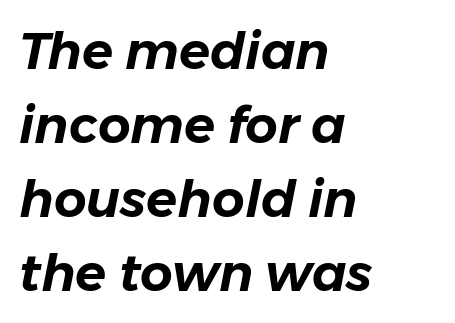
Q: Is the text italic (slanted)? A: Yes, it leans right by about 11 degrees.
Q: Is the text underlined? A: No.
Q: How is the paragraph aligned? A: Left-aligned.
Q: Is the spacing between letters normal or unusually wide? A: Normal.
Q: Is the spacing between lines tight, normal or loose? A: Normal.
Q: Width (condensed, normal, or wide)? A: Normal.
Q: Stroke contrast? A: Low.
Q: x-height? A: Medium.
Q: Monospaced? A: No.
